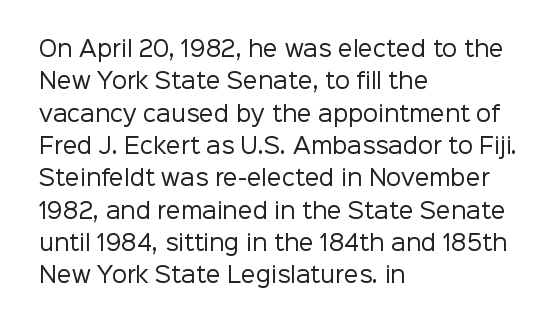
Q: Is the text bold? A: No.
Q: Is the text italic (slanted)? A: No, it is upright.
Q: Is the text underlined? A: No.
Q: How is the paragraph aligned? A: Left-aligned.
Q: Is the spacing between letters normal or unusually wide? A: Normal.
Q: Is the spacing between lines tight, normal or loose? A: Normal.
